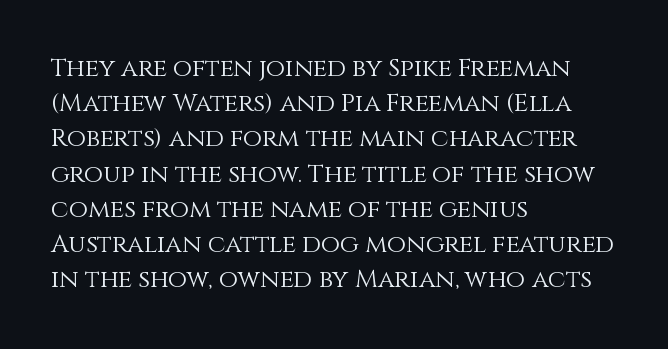
Q: Is the text bold? A: No.
Q: Is the text italic (slanted)? A: No, it is upright.
Q: Is the text underlined? A: No.
Q: How is the paragraph aligned? A: Left-aligned.
Q: Is the spacing between letters normal or unusually wide? A: Normal.
Q: Is the spacing between lines tight, normal or loose? A: Normal.
